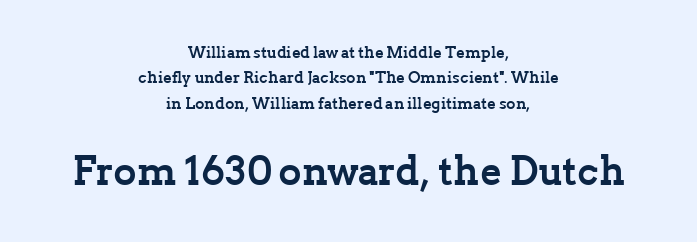
{"serif": "yes", "italic": "no", "bold": "yes", "weight": "semibold", "width": "normal", "stroke_contrast": "low", "x_height": "medium", "monospaced": "no", "underline": "no", "align": "center", "line_spacing": "normal", "line_spacing_ratio": 1.59, "letter_spacing": "normal", "letter_spacing_em": 0.0, "larger_block": "second", "size_ratio": 2.5, "glyph_px": 40}
